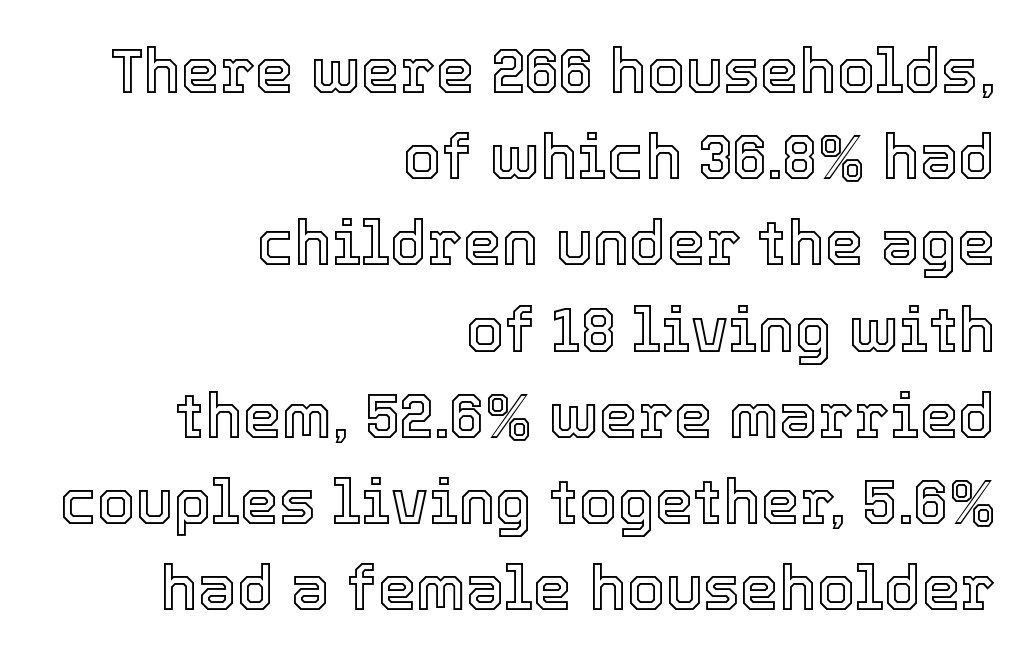
The image shows 62 px text type, upright; set right-aligned, normal line spacing (1.39x), normal letter spacing, not underlined; a medium x-height.
